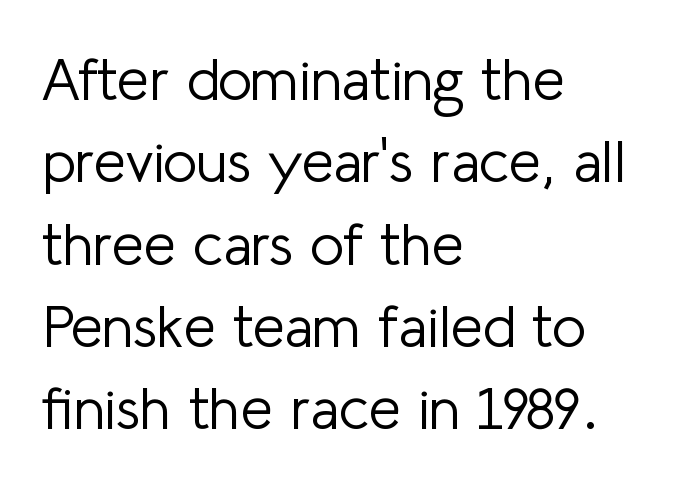
Q: Is the text bold? A: No.
Q: Is the text italic (slanted)? A: No, it is upright.
Q: Is the typeface a serif or a sans-serif typeface? A: Sans-serif.
Q: Is the text underlined? A: No.
Q: How is the paragraph aligned? A: Left-aligned.
Q: Is the spacing between letters normal or unusually wide? A: Normal.
Q: Is the spacing between lines tight, normal or loose? A: Normal.
Q: Width (condensed, normal, or wide)? A: Normal.
Q: Stroke contrast? A: Low.
Q: x-height? A: Medium.
Q: Monospaced? A: No.
